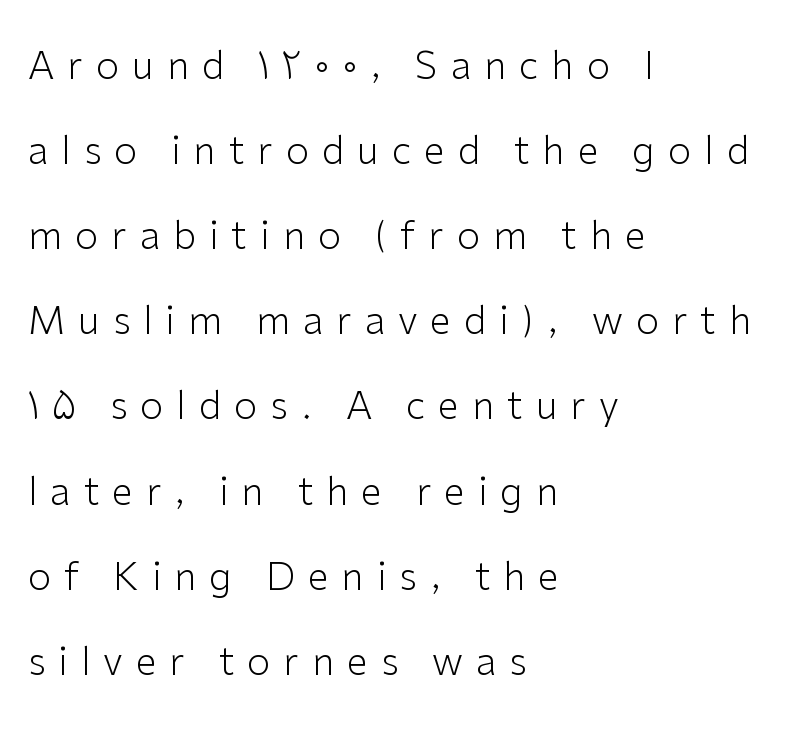
Q: Is the text bold? A: No.
Q: Is the text italic (slanted)? A: No, it is upright.
Q: Is the typeface a serif or a sans-serif typeface? A: Sans-serif.
Q: Is the text underlined? A: No.
Q: How is the paragraph aligned? A: Left-aligned.
Q: Is the spacing between letters normal or unusually wide? A: Unusually wide.
Q: Is the spacing between lines tight, normal or loose? A: Loose.
Q: Width (condensed, normal, or wide)? A: Normal.
Q: Stroke contrast? A: Low.
Q: x-height? A: Medium.
Q: Monospaced? A: No.
